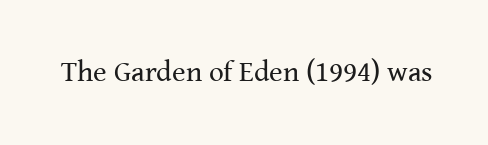
Quick note: underline off. The rendering keeps characters at their native spacing. Weight: not bold — regular or lighter. A typesetter would label this face a serif. Quick note: not italic, upright. Note the varied advance widths — an 'i' is clearly narrower than an 'm'.
